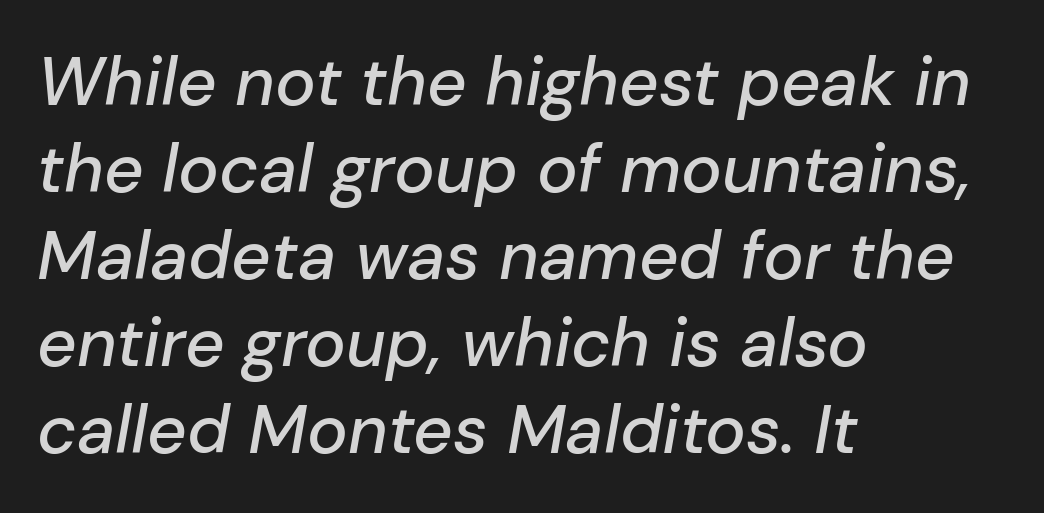
Tall strokes in this sample are angled rather than plumb. The words here are not underlined. The passage shown is typed in a proportional face where columns would drift. You could call the tracking neutral — neither tight nor loose.
